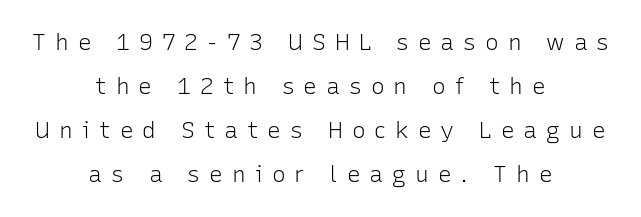
The image shows 23 px text type, upright; set centered, loose line spacing (1.92x), unusually wide letter spacing (+0.39 em), not underlined.
